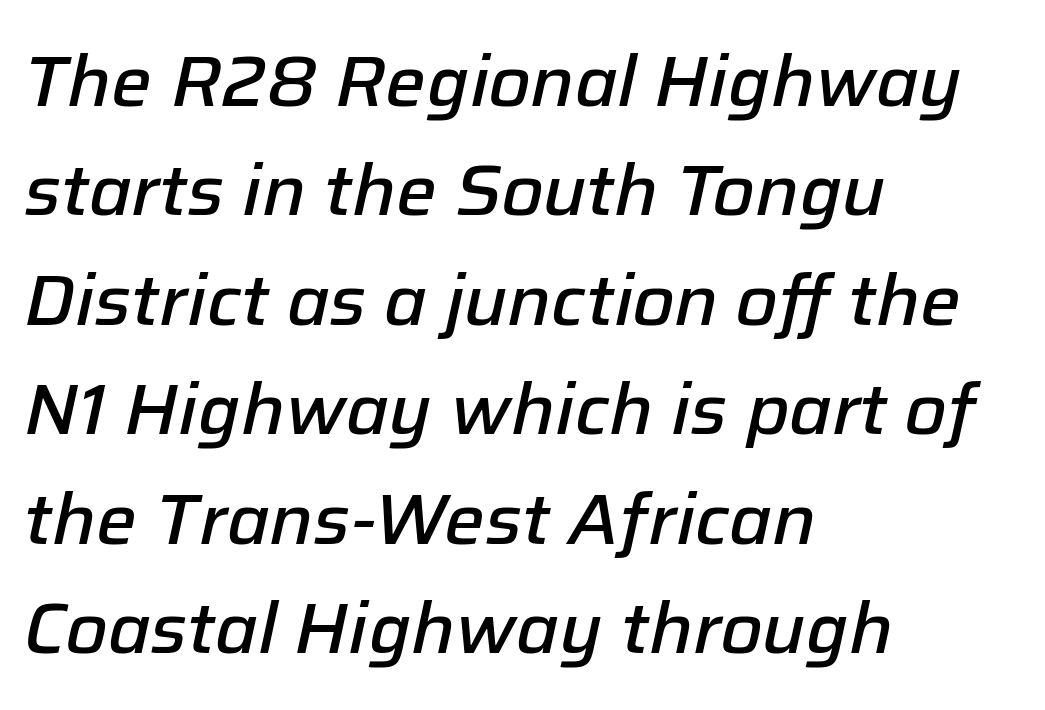
Check under the words: just untouched page. Standard letterfit; no display-style spreading of the glyphs. This rendering uses left alignment, leaving the right contour irregular. In terms of posture, this sample is oblique. Looks like regular typesetting: each glyph gets only the width it needs.
